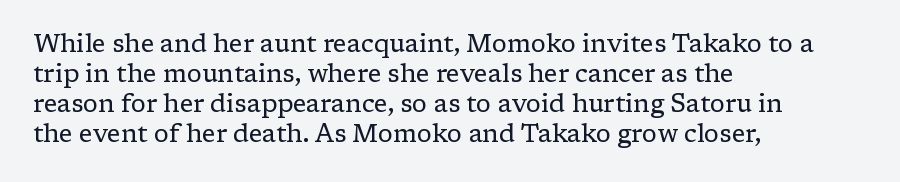
Stem width sits at or under what a default text font uses. Rendered with straight, roman letterforms. In CSS terms this would be text-align: left. Is the letter spacing exaggerated? No — it looks like the ordinary default.
